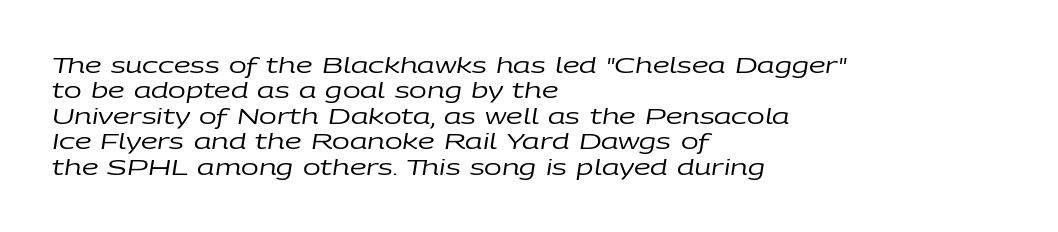
Nobody drew a line under any word here. Rendered with sloped, italic letterforms. The gaps between neighbouring characters are ordinary and unremarkable. This sample is left-justified, so line endings fall wherever the words run out. Nothing heavy about these letters — not bold at all.
